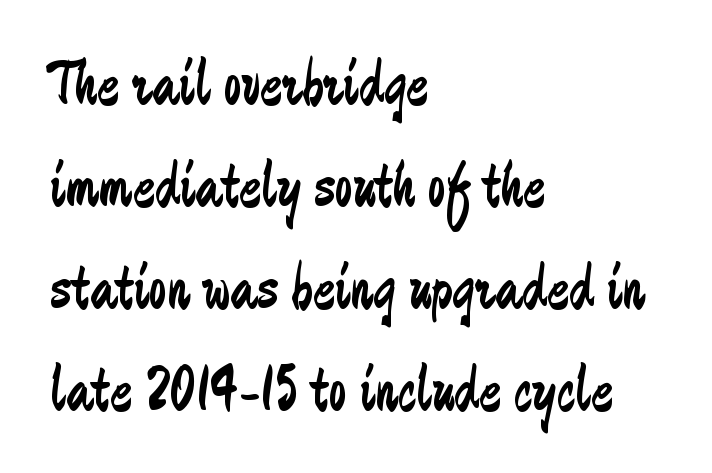
Letterform terminals end flat and unadorned throughout the passage. Look at the tracking — it's just the regular setting, nothing added. Plain, unruled lines of type. Every row of glyphs begins at an identical x-position on the left. Baseline-to-baseline distance is the conventional proportion of letter height.
